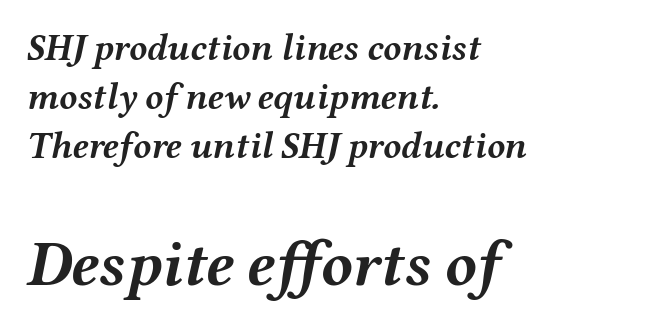
{"italic": "yes", "lean": "right", "slant_degrees": 12, "bold": "yes", "weight": "semibold", "width": "wide", "stroke_contrast": "medium", "x_height": "medium", "monospaced": "no", "underline": "no", "align": "left", "line_spacing": "normal", "line_spacing_ratio": 1.33, "letter_spacing": "normal", "letter_spacing_em": 0.0, "larger_block": "second", "size_ratio": 1.76, "glyph_px": 65}
